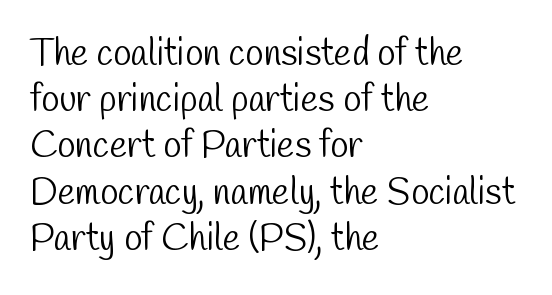
Horizontal alignment here is leftward, the default for most running prose. Looks like regular typesetting: each glyph gets only the width it needs. One glance says typical: line gaps are just what's usual. Nobody touched the tracking dial on this one.
